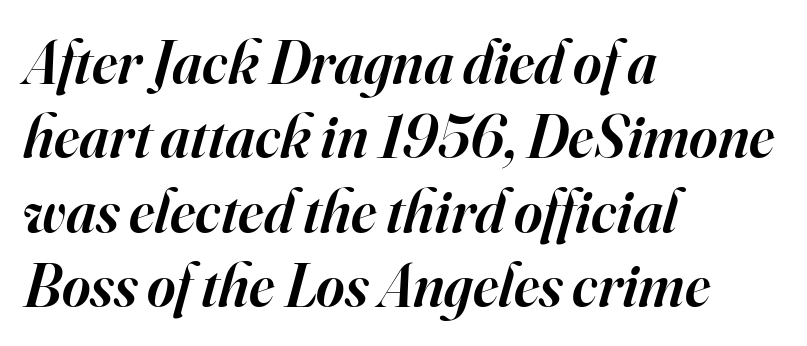
{"serif": "yes", "italic": "yes", "lean": "right", "slant_degrees": 16, "bold": "semi", "weight": "semibold", "width": "normal", "stroke_contrast": "high", "x_height": "small", "monospaced": "no", "underline": "no", "align": "left", "line_spacing_ratio": 1.22, "letter_spacing": "normal", "letter_spacing_em": 0.0, "glyph_px": 61}
